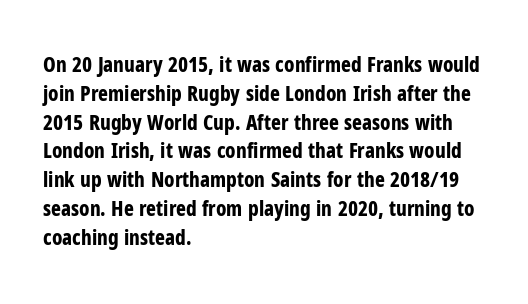
Leftover space on each line is placed entirely after the last word. The baseline area is clear. Tracking value appears to be zero — textbook default spacing. Is the type bold? Yes — the strokes are clearly thick and heavy.
